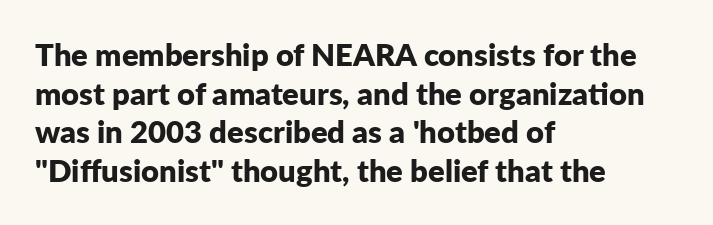
In CSS terms this would be text-align: left. A full-strength bold gives these letters their thick strokes. The rendering keeps characters at their native spacing. Stroke terminals: plain, sans-serif. Posture: straight, roman, zero tilt. Decoration check: the copy has no underline.
